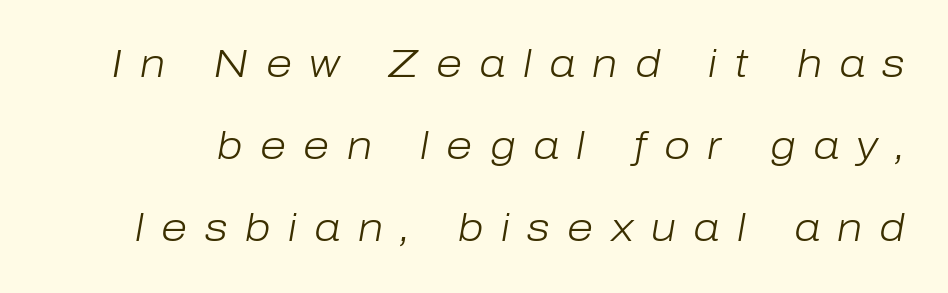
Q: Is the text bold? A: No.
Q: Is the text italic (slanted)? A: Yes, it leans right by about 10 degrees.
Q: Is the text underlined? A: No.
Q: Is the spacing between letters normal or unusually wide? A: Unusually wide.
Q: Is the spacing between lines tight, normal or loose? A: Loose.
Q: Width (condensed, normal, or wide)? A: Normal.
Q: Stroke contrast? A: Low.
Q: x-height? A: Medium.
Q: Monospaced? A: No.
